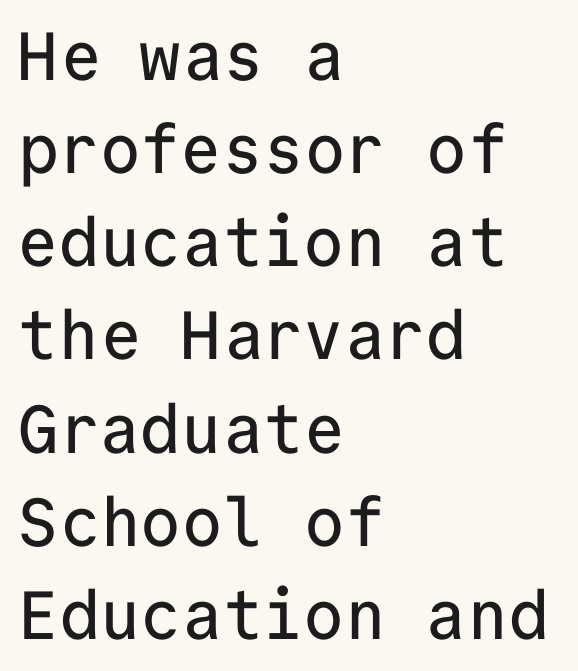
Monospaced: the letters line up in strict vertical columns. Horizontal alignment here is leftward, the default for most running prose. In terms of leading, this rendering sits right in the middle. These lines are composed in type without serifs. Unlike italic type, these characters show no tilt at all.
